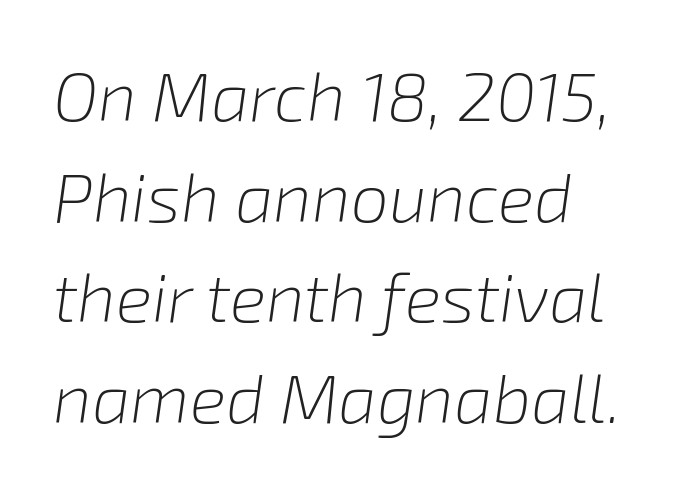
The strokes carry an ordinary text weight at most. This rendering features lettering with no underline. The font's italic variant was chosen for this text. This sample keeps an unexceptional amount of space between lines. Honestly, the letter spacing is just normal — you wouldn't notice it.
